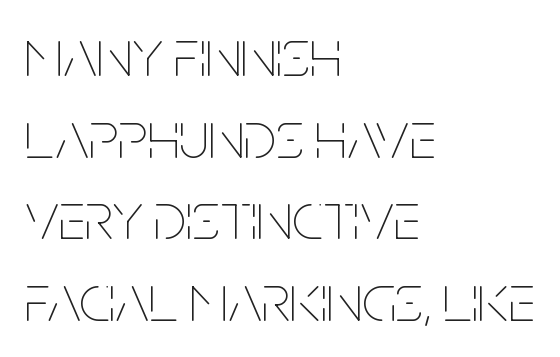
Q: Is the text bold? A: No.
Q: Is the text italic (slanted)? A: No, it is upright.
Q: Is the text underlined? A: No.
Q: How is the paragraph aligned? A: Left-aligned.
Q: Is the spacing between letters normal or unusually wide? A: Normal.
Q: Width (condensed, normal, or wide)? A: Condensed.
Q: Stroke contrast? A: Low.
Q: x-height? A: Large.
Q: Monospaced? A: No.
